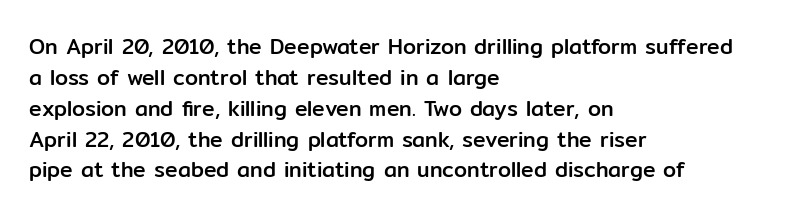
Q: Is the text italic (slanted)? A: No, it is upright.
Q: Is the text underlined? A: No.
Q: How is the paragraph aligned? A: Left-aligned.
Q: Is the spacing between letters normal or unusually wide? A: Normal.
Q: Is the spacing between lines tight, normal or loose? A: Normal.
